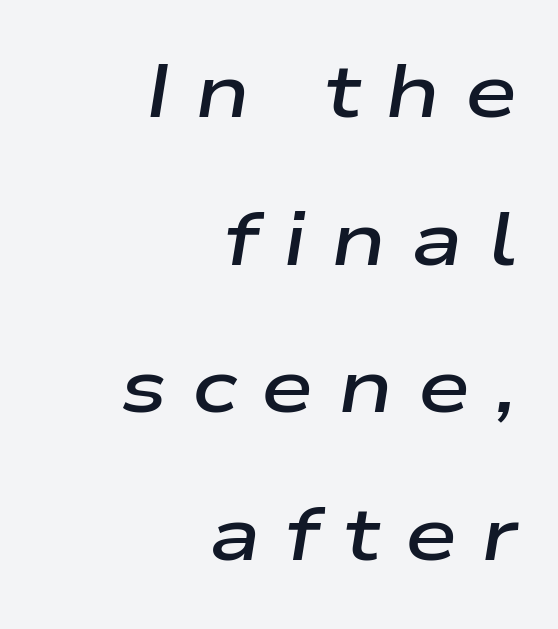
{"italic": "yes", "lean": "right", "slant_degrees": 9, "bold": "semi", "weight": "semibold", "width": "wide", "stroke_contrast": "low", "x_height": "medium", "monospaced": "no", "underline": "no", "align": "right", "line_spacing": "loose", "line_spacing_ratio": 1.97, "letter_spacing": "wide", "letter_spacing_em": 0.33, "glyph_px": 75}
